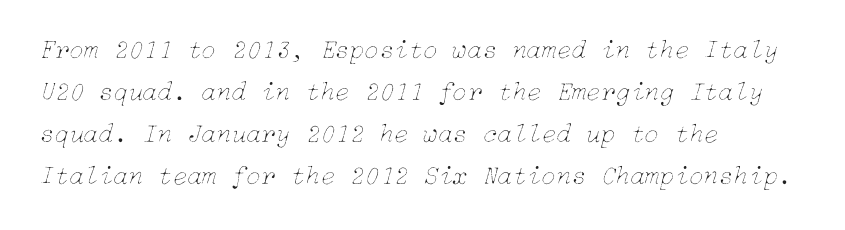
The image shows 27 px text type, italic (leaning right); set left-aligned, normal line spacing (1.55x), normal letter spacing, not underlined.
